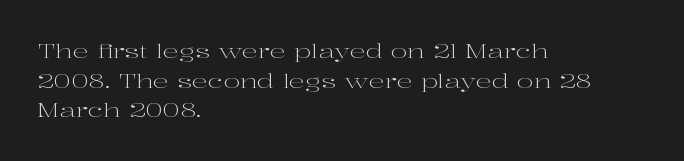
The image shows 20 px text type, upright; set left-aligned, normal line spacing (1.48x), normal letter spacing, not underlined.
